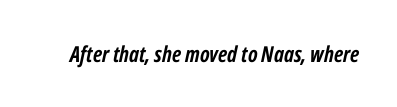
Q: Is the text bold? A: Yes.
Q: Is the text italic (slanted)? A: Yes, it leans right by about 12 degrees.
Q: Is the text underlined? A: No.
Q: Is the spacing between letters normal or unusually wide? A: Normal.
